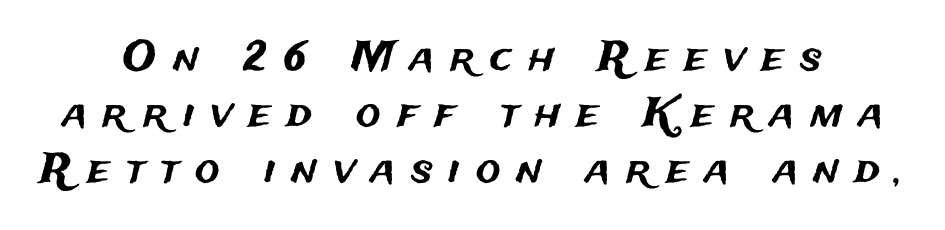
Q: Is the text italic (slanted)? A: Yes.
Q: Is the typeface a serif or a sans-serif typeface? A: Sans-serif.
Q: Is the text underlined? A: No.
Q: Is the spacing between letters normal or unusually wide? A: Unusually wide.
Q: Is the spacing between lines tight, normal or loose? A: Normal.
Q: Width (condensed, normal, or wide)? A: Normal.
Q: Stroke contrast? A: Medium.
Q: x-height? A: Medium.
Q: Monospaced? A: No.
